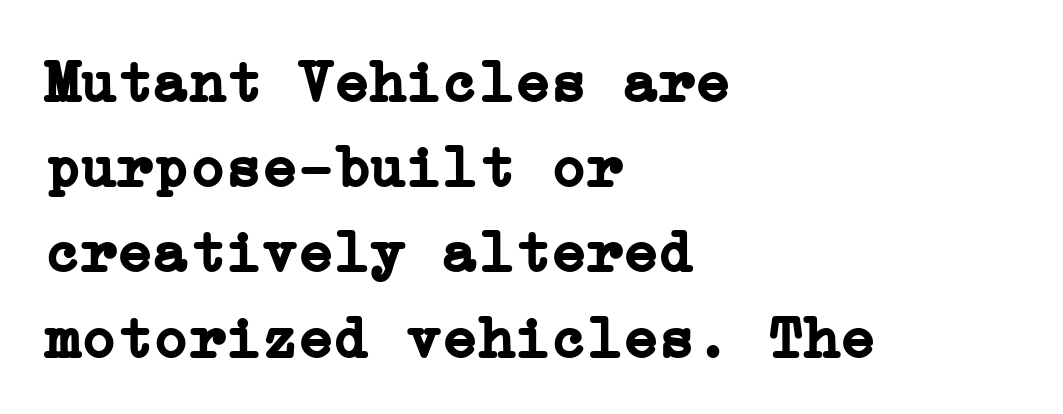
{"serif": "yes", "italic": "no", "bold": "yes", "weight": "semibold", "width": "normal", "stroke_contrast": "low", "x_height": "medium", "underline": "no", "align": "left", "line_spacing": "normal", "line_spacing_ratio": 1.42, "letter_spacing": "normal", "letter_spacing_em": 0.0, "glyph_px": 60}
